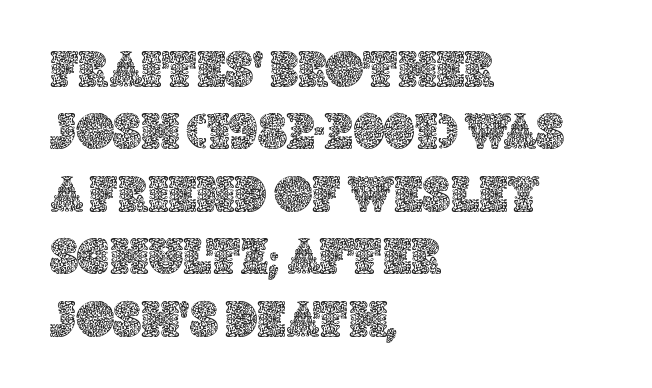
One-word summary of the alignment: left. This rendering leaves character spacing at its baseline value. Posture: upright roman. A bare baseline throughout the passage.
